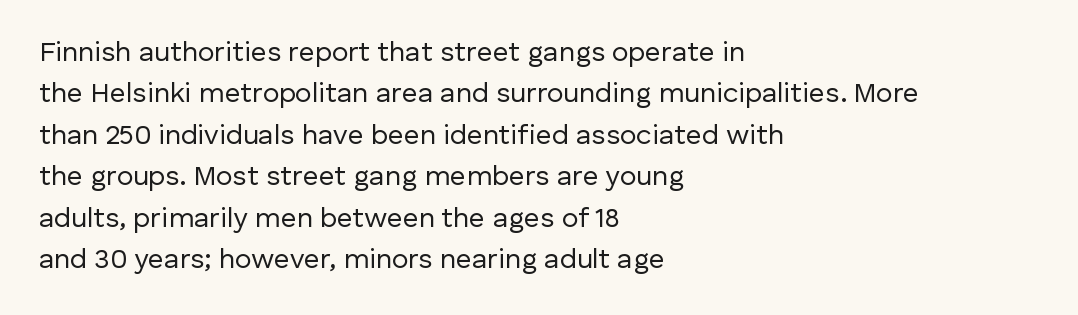
A student would call this left alignment; a typographer would say flush left, rag right. Students, observe: this is what conventionally led text looks like. These lines keep a tight, regular rhythm from letter to letter. No heavy texture on the line: the type isn't bold. Beneath every word, the page is bare. This rendering employs a face without finishing strokes, i.e., a sans-serif.
